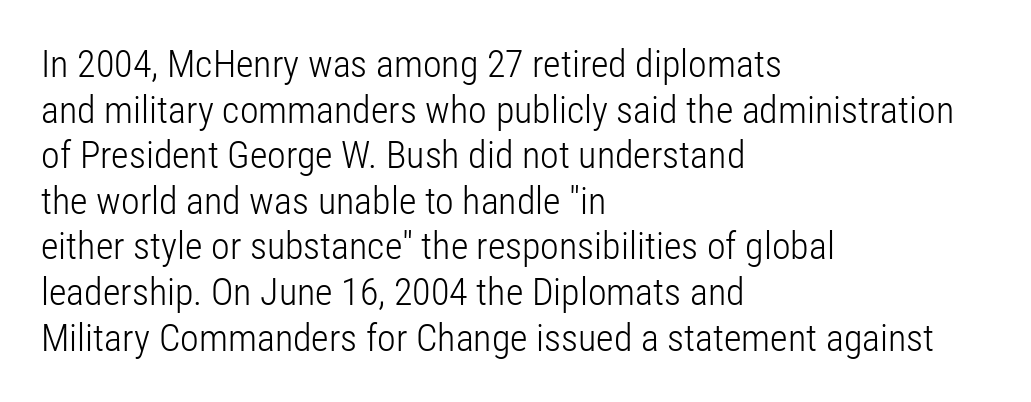
The image shows 38 px light, condensed sans-serif type, upright; set left-aligned, line spacing 1.2x, normal letter spacing, not underlined; low stroke contrast and a medium x-height.
